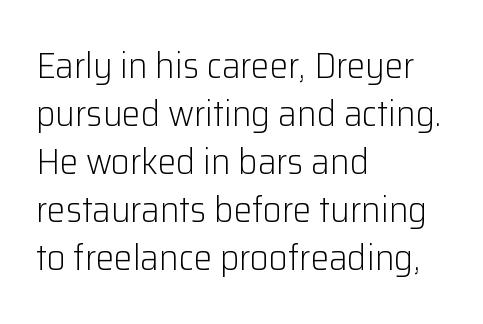
{"serif": "no", "italic": "no", "bold": "no", "weight": "light", "width": "normal", "stroke_contrast": "low", "x_height": "medium", "monospaced": "no", "underline": "no", "align": "left", "line_spacing": "normal", "line_spacing_ratio": 1.3, "letter_spacing": "normal", "letter_spacing_em": 0.0, "glyph_px": 37}
